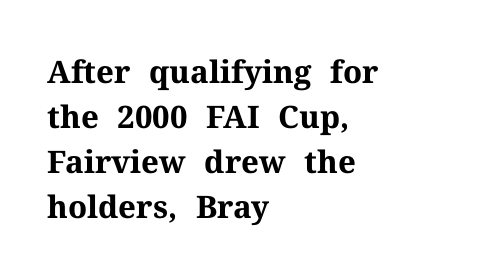
The image shows 31 px bold serif type, upright; set left-aligned, normal line spacing (1.45x), normal letter spacing, not underlined; medium stroke contrast and a medium x-height.
